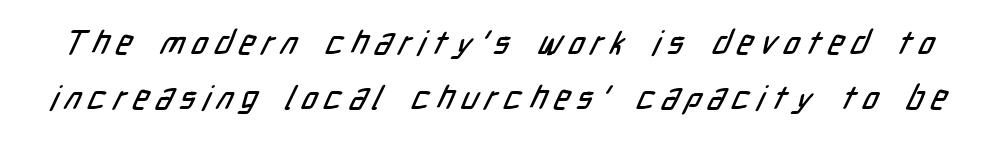
The image shows 33 px condensed sans-serif type; set normal line spacing (1.67x), unusually wide letter spacing (+0.22 em), not underlined; low stroke contrast and a medium x-height.
